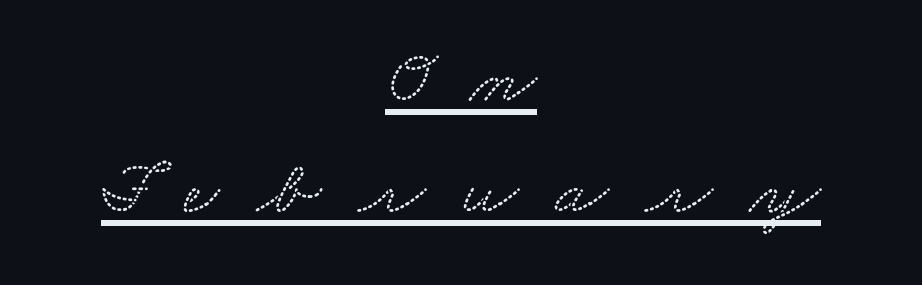
Short note: letters widely spaced. Underlined type. Regarding serifs, this sample has them. In terms of leading, this rendering sits right in the middle. Does the copy run flush right? No — it is centered line by line.
